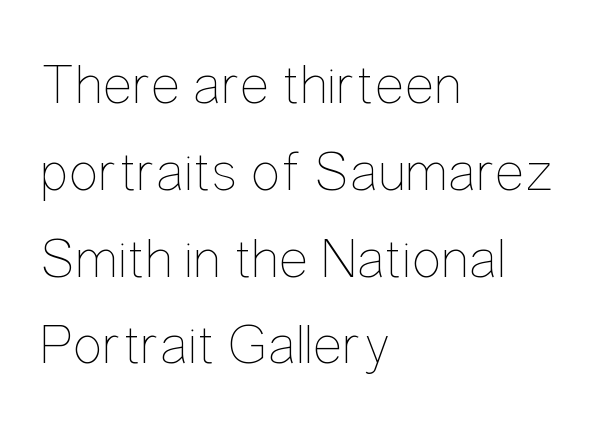
Q: Is the text bold? A: No.
Q: Is the text italic (slanted)? A: No, it is upright.
Q: Is the text underlined? A: No.
Q: How is the paragraph aligned? A: Left-aligned.
Q: Is the spacing between letters normal or unusually wide? A: Normal.
Q: Is the spacing between lines tight, normal or loose? A: Normal.
Q: Width (condensed, normal, or wide)? A: Condensed.
Q: Stroke contrast? A: Low.
Q: x-height? A: Medium.
Q: Monospaced? A: No.
